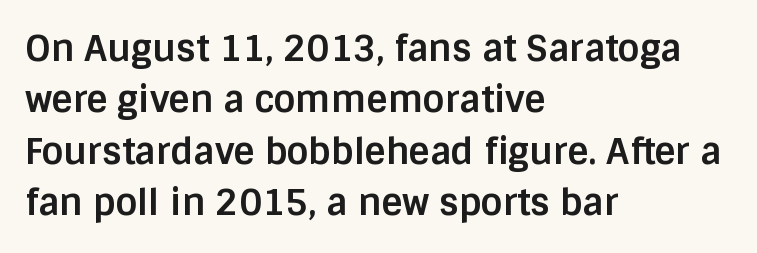
Q: Is the text bold? A: Yes.
Q: Is the text italic (slanted)? A: No, it is upright.
Q: Is the typeface a serif or a sans-serif typeface? A: Sans-serif.
Q: Is the text underlined? A: No.
Q: How is the paragraph aligned? A: Left-aligned.
Q: Is the spacing between letters normal or unusually wide? A: Normal.
Q: Is the spacing between lines tight, normal or loose? A: Normal.
Q: Width (condensed, normal, or wide)? A: Normal.
Q: Stroke contrast? A: Low.
Q: x-height? A: Large.
Q: Monospaced? A: No.
